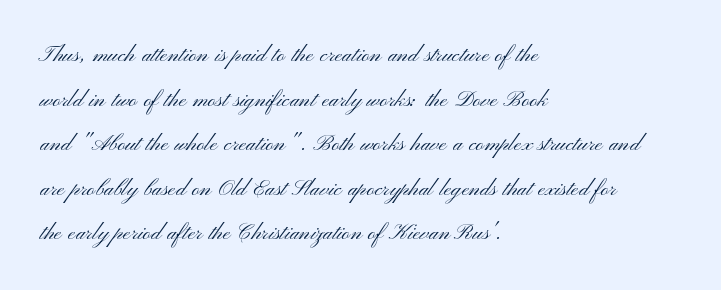
Q: Is the text bold? A: No.
Q: Is the text italic (slanted)? A: Yes.
Q: Is the typeface a serif or a sans-serif typeface? A: Sans-serif.
Q: Is the text underlined? A: No.
Q: How is the paragraph aligned? A: Left-aligned.
Q: Is the spacing between letters normal or unusually wide? A: Normal.
Q: Is the spacing between lines tight, normal or loose? A: Normal.
Q: Width (condensed, normal, or wide)? A: Wide.
Q: Stroke contrast? A: Medium.
Q: x-height? A: Small.
Q: Monospaced? A: No.
